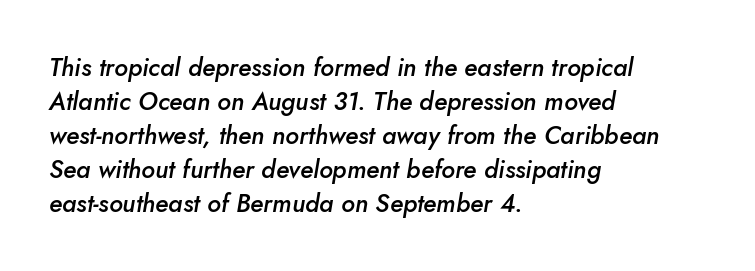
The image shows 25 px text type, italic (leaning right); set left-aligned, normal line spacing (1.36x), normal letter spacing, not underlined.
